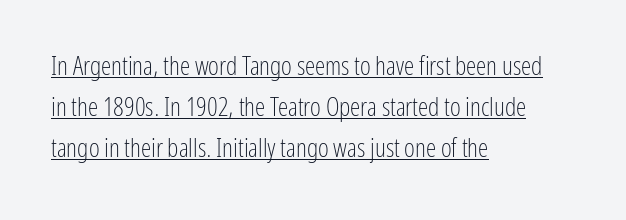
{"italic": "no", "bold": "no", "underline": "yes", "align": "left", "line_spacing": "normal", "line_spacing_ratio": 1.58, "letter_spacing": "normal", "letter_spacing_em": 0.0, "glyph_px": 26}
